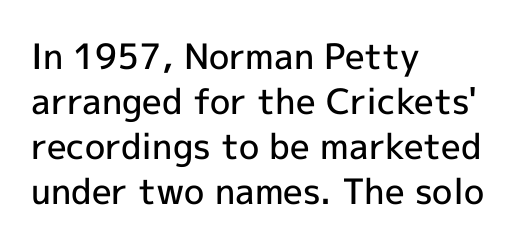
{"serif": "no", "italic": "no", "bold": "semi", "weight": "semibold", "width": "normal", "x_height": "medium", "monospaced": "no", "underline": "no", "align": "left", "line_spacing": "normal", "line_spacing_ratio": 1.29, "letter_spacing": "normal", "letter_spacing_em": 0.0, "glyph_px": 35}
